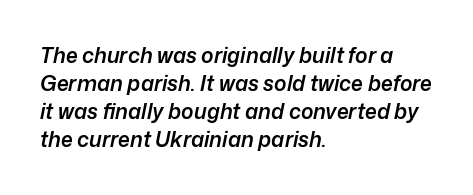
The image shows 21 px text type, italic (leaning right); set left-aligned, normal line spacing (1.34x), normal letter spacing, not underlined.
